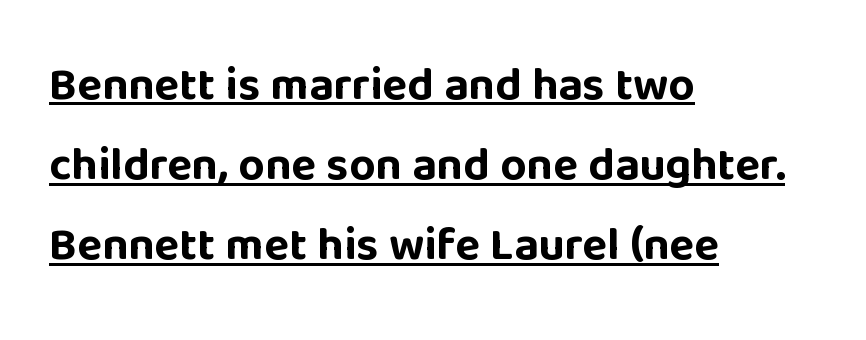
Q: Is the text bold? A: Yes.
Q: Is the text italic (slanted)? A: No, it is upright.
Q: Is the typeface a serif or a sans-serif typeface? A: Sans-serif.
Q: Is the text underlined? A: Yes.
Q: How is the paragraph aligned? A: Left-aligned.
Q: Is the spacing between letters normal or unusually wide? A: Normal.
Q: Width (condensed, normal, or wide)? A: Normal.
Q: Stroke contrast? A: Low.
Q: x-height? A: Large.
Q: Monospaced? A: No.
